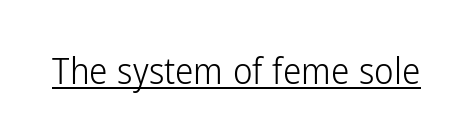
The image shows 37 px light, condensed sans-serif type, upright; set normal letter spacing, underlined; low stroke contrast and a medium x-height.
